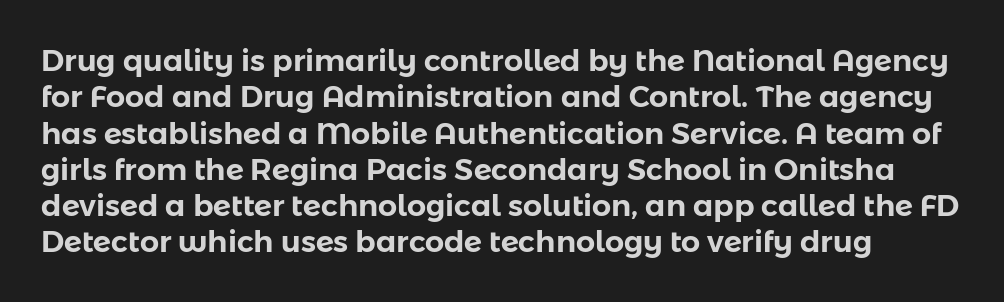
The image shows 30 px sans-serif type, upright; set line spacing 1.21x, normal letter spacing, not underlined; low stroke contrast and a medium x-height.
